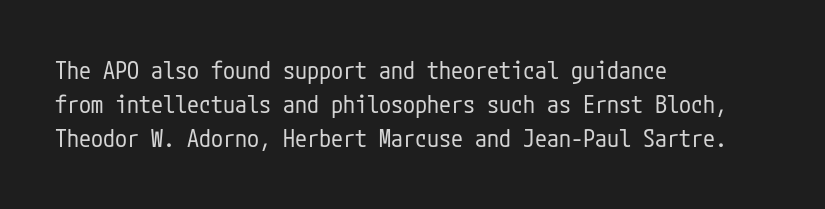
Just letters on the line, the space beneath them empty. The lines sit at an ordinary, default distance from one another. Reading down the block, your eye returns to a fixed left position each line. Think standard paragraph weight, or any step lighter than that.
